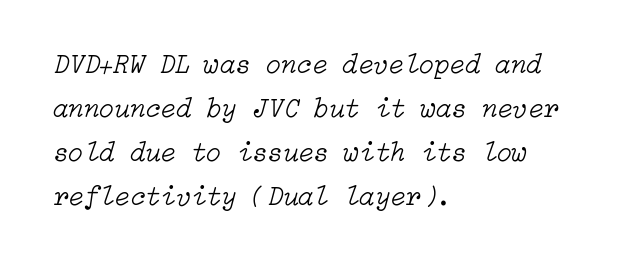
Q: Is the text bold? A: No.
Q: Is the text italic (slanted)? A: Yes, it leans right by about 15 degrees.
Q: Is the text underlined? A: No.
Q: How is the paragraph aligned? A: Left-aligned.
Q: Is the spacing between letters normal or unusually wide? A: Normal.
Q: Is the spacing between lines tight, normal or loose? A: Normal.
Q: Width (condensed, normal, or wide)? A: Normal.
Q: Stroke contrast? A: Low.
Q: x-height? A: Medium.
